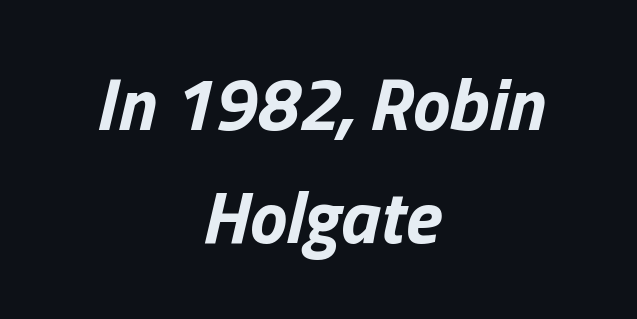
Glance below the letters and you will spot only blank space. The rendering uses a moderate line-height, typical for paragraphs. Character widths vary here, with narrow letters taking less room than wide ones. A typesetter would mark this as italic. The gaps between neighbouring characters are ordinary and unremarkable. The rendering positions every line midway between the sides.
